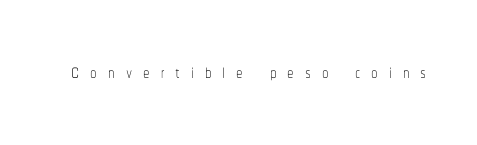
{"italic": "no", "bold": "no", "underline": "no", "letter_spacing": "wide", "letter_spacing_em": 0.42, "glyph_px": 26}
